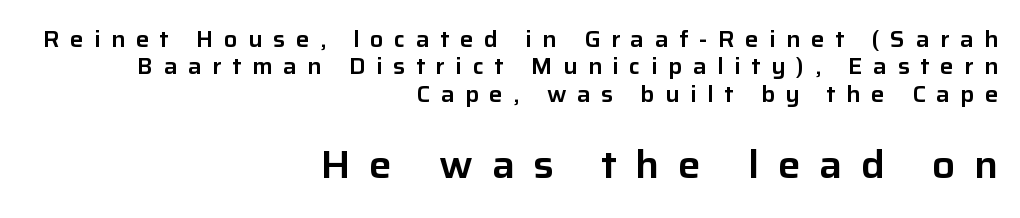
Character size in the trailing block exceeds that of the leading block. Each word looks stretched out because of the extra space between its letters. The paragraph shown leans on its right margin. Posture: vertical. Look at the bottom of the vertical strokes: they stop flat, with no serifs. No word sits above an underline.
